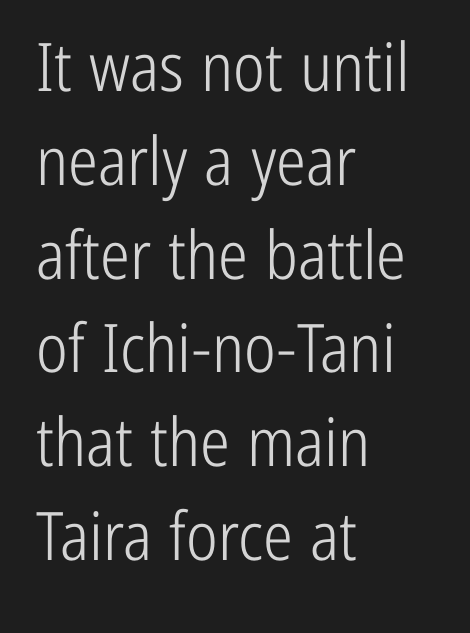
Q: Is the text bold? A: No.
Q: Is the text italic (slanted)? A: No, it is upright.
Q: Is the typeface a serif or a sans-serif typeface? A: Sans-serif.
Q: Is the text underlined? A: No.
Q: How is the paragraph aligned? A: Left-aligned.
Q: Is the spacing between letters normal or unusually wide? A: Normal.
Q: Is the spacing between lines tight, normal or loose? A: Normal.
Q: Width (condensed, normal, or wide)? A: Condensed.
Q: Stroke contrast? A: Low.
Q: x-height? A: Medium.
Q: Monospaced? A: No.
